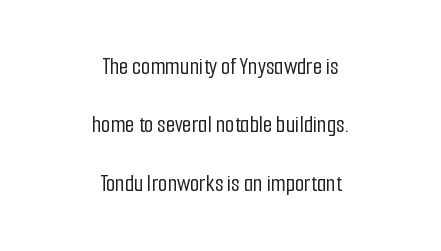
The image shows 24 px text type, upright; set centered, loose line spacing (2.43x), normal letter spacing, not underlined.
